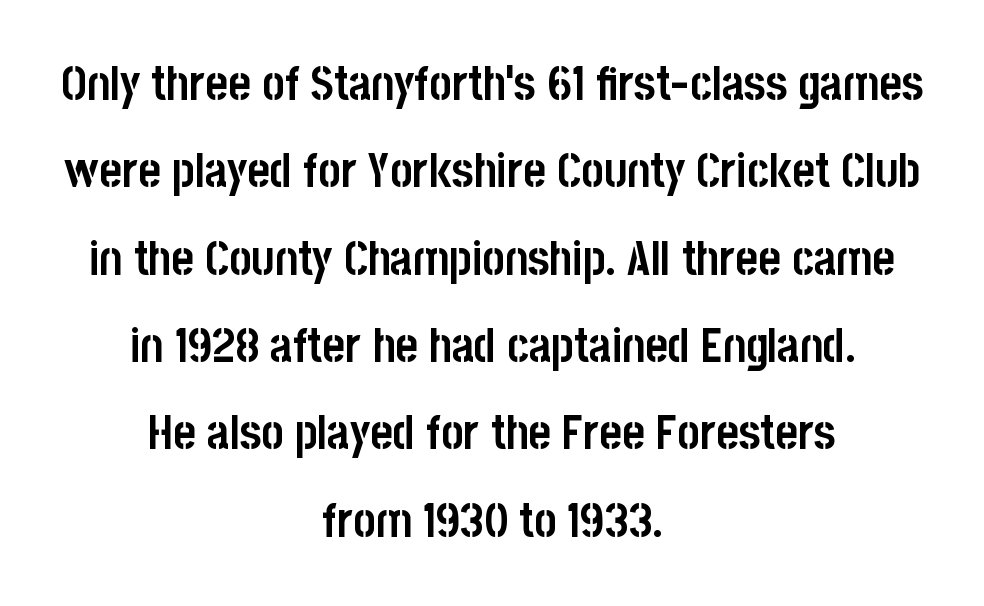
The image shows 48 px semibold, condensed sans-serif type, upright; set centered, line spacing 1.82x, normal letter spacing, not underlined; low stroke contrast and a large x-height.
